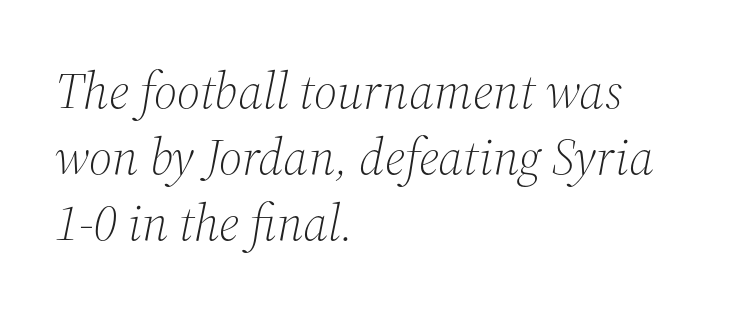
Which margin do the lines hug? The left one — the right edge is uneven. Tracking here is standard; glyphs follow each other at the usual distance. It's the slanting kind of type. Bold? No — there's no thickening of the strokes. Leading matches the norm, producing a regular column.
